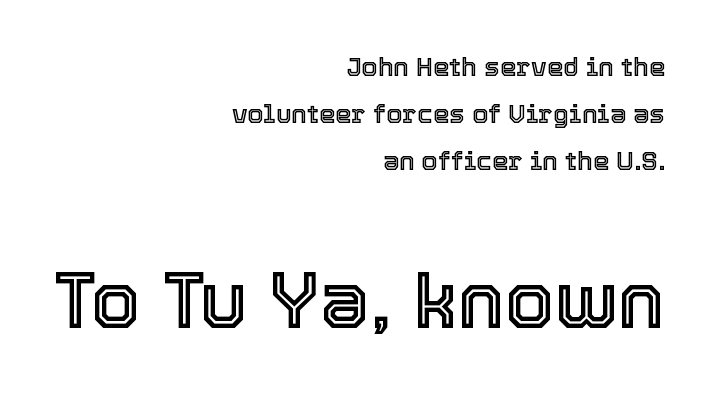
The image shows 79 px text type, upright; set right-aligned, line spacing 1.81x, normal letter spacing, not underlined; the second (bottom) block is 3.04x larger; a medium x-height.
